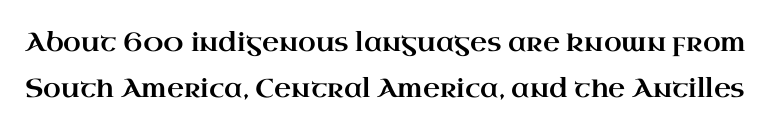
The image shows 26 px text type, upright; set line spacing 1.76x, normal letter spacing, not underlined.
